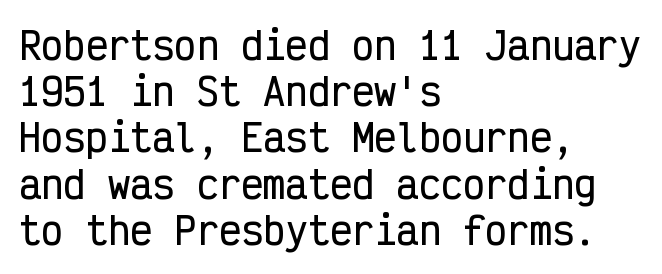
Q: Is the text italic (slanted)? A: No, it is upright.
Q: Is the typeface a serif or a sans-serif typeface? A: Sans-serif.
Q: Is the text underlined? A: No.
Q: How is the paragraph aligned? A: Left-aligned.
Q: Is the spacing between letters normal or unusually wide? A: Normal.
Q: Is the spacing between lines tight, normal or loose? A: Normal.
Q: Width (condensed, normal, or wide)? A: Condensed.
Q: Stroke contrast? A: Low.
Q: x-height? A: Medium.
Q: Monospaced? A: Yes.
